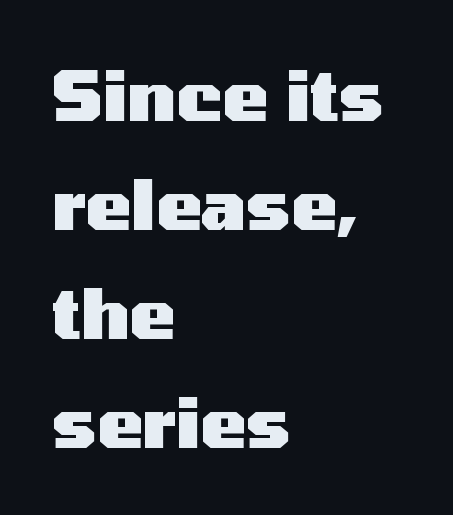
A typesetter would label this face a sans. The rendering uses natural spacing where letterforms have individual widths. The line-height multiplier appears to be the usual default. The letters are bold, with thick, heavy strokes.
